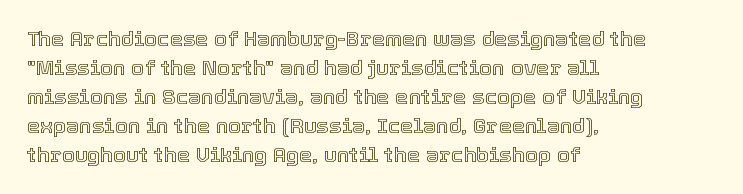
The image shows 21 px text type, upright; set left-aligned, normal line spacing (1.38x), normal letter spacing, not underlined.
